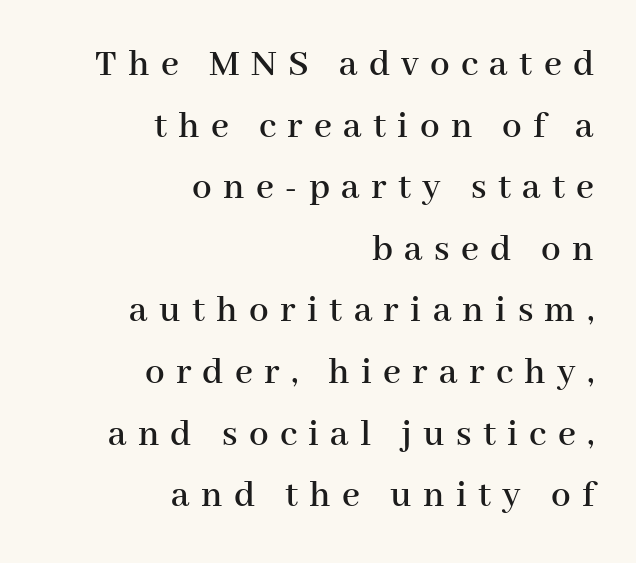
Varying glyph widths throughout — classic text-font behaviour. A roman cut, with each character standing at attention. Descenders hang freely into open space. Leading matches the norm, producing a regular column.
